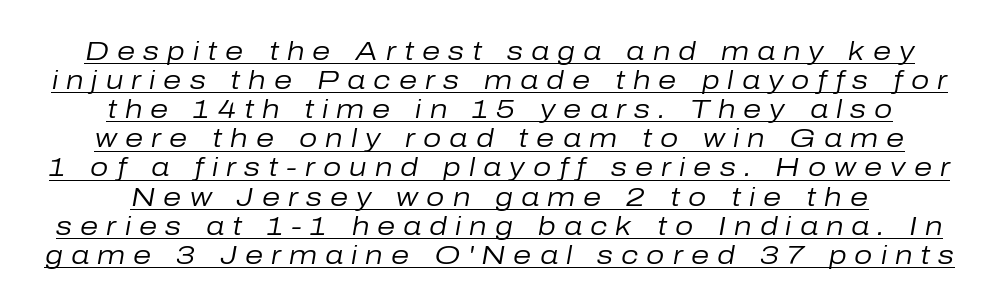
The image shows 26 px text type, italic (leaning right); set centered, tight line spacing (1.12x), unusually wide letter spacing (+0.31 em), underlined.
